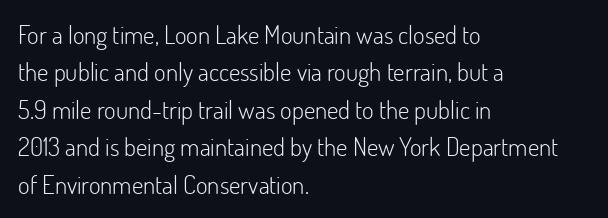
Q: Is the text bold? A: No.
Q: Is the text italic (slanted)? A: No, it is upright.
Q: Is the text underlined? A: No.
Q: How is the paragraph aligned? A: Left-aligned.
Q: Is the spacing between letters normal or unusually wide? A: Normal.
Q: Is the spacing between lines tight, normal or loose? A: Normal.
